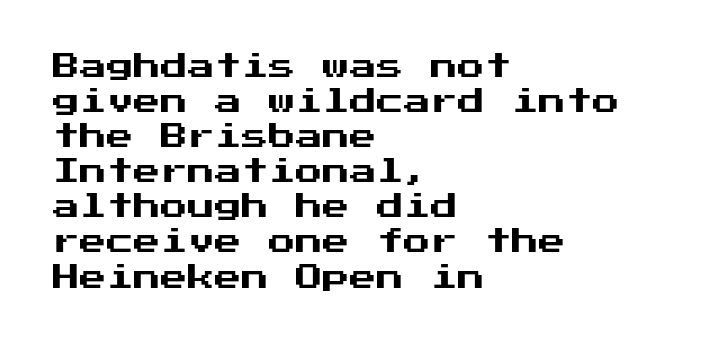
Q: Is the text italic (slanted)? A: No, it is upright.
Q: Is the text underlined? A: No.
Q: How is the paragraph aligned? A: Left-aligned.
Q: Is the spacing between letters normal or unusually wide? A: Normal.
Q: Is the spacing between lines tight, normal or loose? A: Normal.
